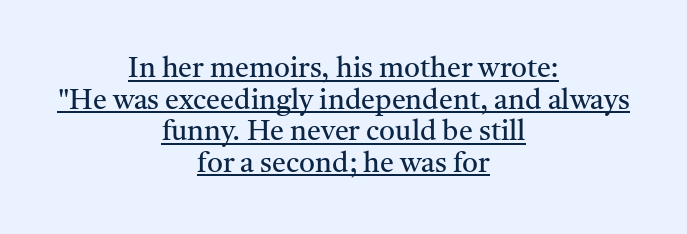
{"serif": "yes", "italic": "no", "bold": "no", "weight": "regular", "width": "normal", "stroke_contrast": "medium", "x_height": "medium", "monospaced": "no", "underline": "yes", "align": "center", "line_spacing": "tight", "line_spacing_ratio": 1.13, "letter_spacing": "normal", "letter_spacing_em": 0.0, "glyph_px": 28}
